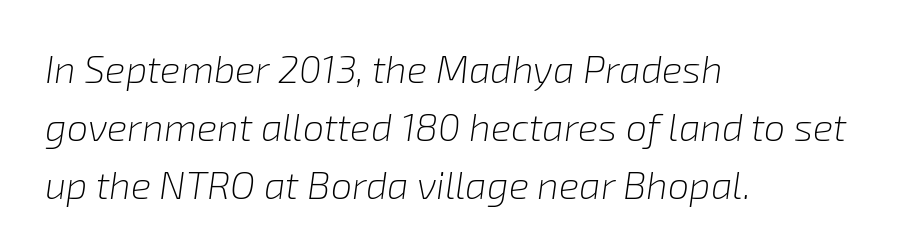
{"italic": "yes", "lean": "right", "slant_degrees": 8, "bold": "no", "weight": "light", "width": "normal", "stroke_contrast": "low", "x_height": "medium", "monospaced": "no", "underline": "no", "align": "left", "line_spacing": "normal", "line_spacing_ratio": 1.52, "letter_spacing": "normal", "letter_spacing_em": 0.0, "glyph_px": 38}
